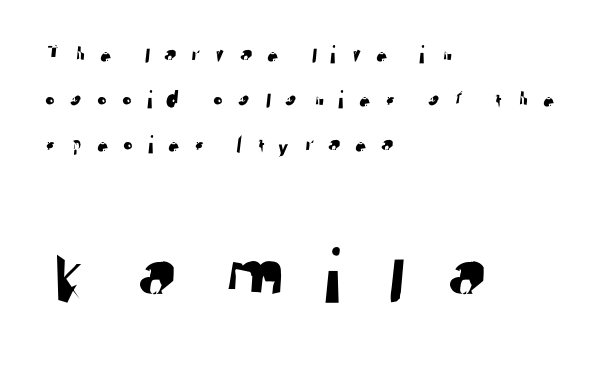
{"serif": "no", "width": "normal", "stroke_contrast": "low", "x_height": "medium", "monospaced": "no", "underline": "no", "align": "left", "line_spacing_ratio": 1.74, "letter_spacing": "wide", "letter_spacing_em": 0.47, "larger_block": "second", "size_ratio": 3.04, "glyph_px": 79}
